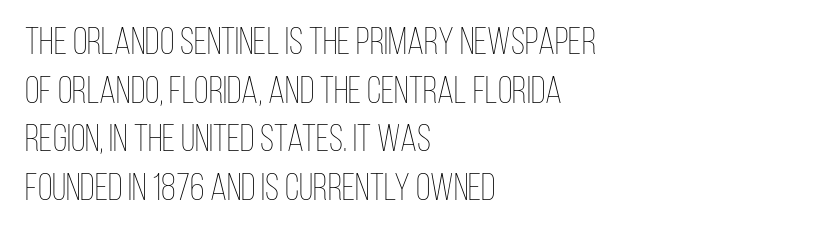
{"italic": "no", "bold": "no", "weight": "thin", "width": "condensed", "stroke_contrast": "low", "x_height": "large", "monospaced": "no", "underline": "no", "align": "left", "line_spacing": "normal", "line_spacing_ratio": 1.28, "letter_spacing": "normal", "letter_spacing_em": 0.0, "glyph_px": 38}
